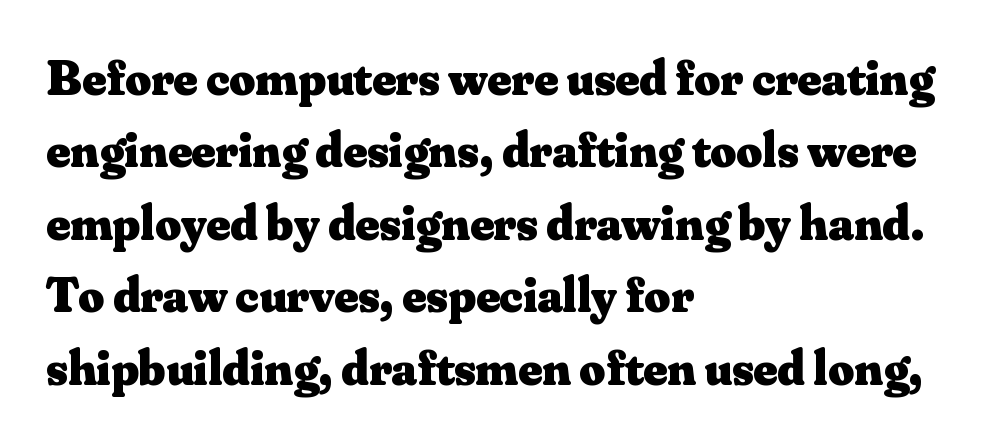
The type family on display is of the serif kind. The letters advance in unequal steps, a hallmark of proportional type. Notice how thick the strokes are: this is what a full bold looks like. Between one letter and the next there's only the usual sliver of space. Alignment: flush left. The lettering holds an erect, upright posture throughout.
